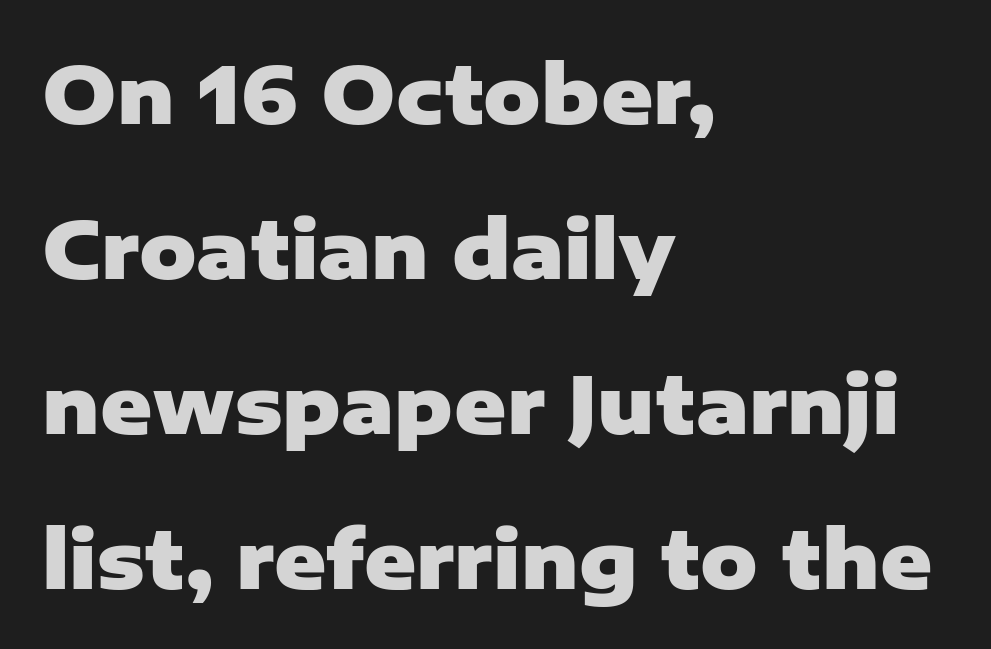
Q: Is the text bold? A: Yes.
Q: Is the text italic (slanted)? A: No, it is upright.
Q: Is the typeface a serif or a sans-serif typeface? A: Sans-serif.
Q: Is the text underlined? A: No.
Q: How is the paragraph aligned? A: Left-aligned.
Q: Is the spacing between letters normal or unusually wide? A: Normal.
Q: Is the spacing between lines tight, normal or loose? A: Loose.
Q: Width (condensed, normal, or wide)? A: Normal.
Q: Stroke contrast? A: Low.
Q: x-height? A: Medium.
Q: Monospaced? A: No.
